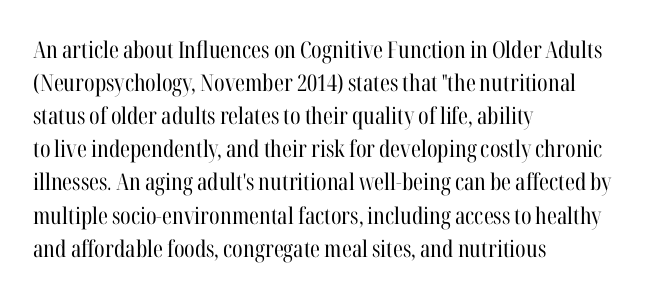
The image shows 23 px text type, upright; set left-aligned, normal line spacing (1.44x), normal letter spacing, not underlined.
